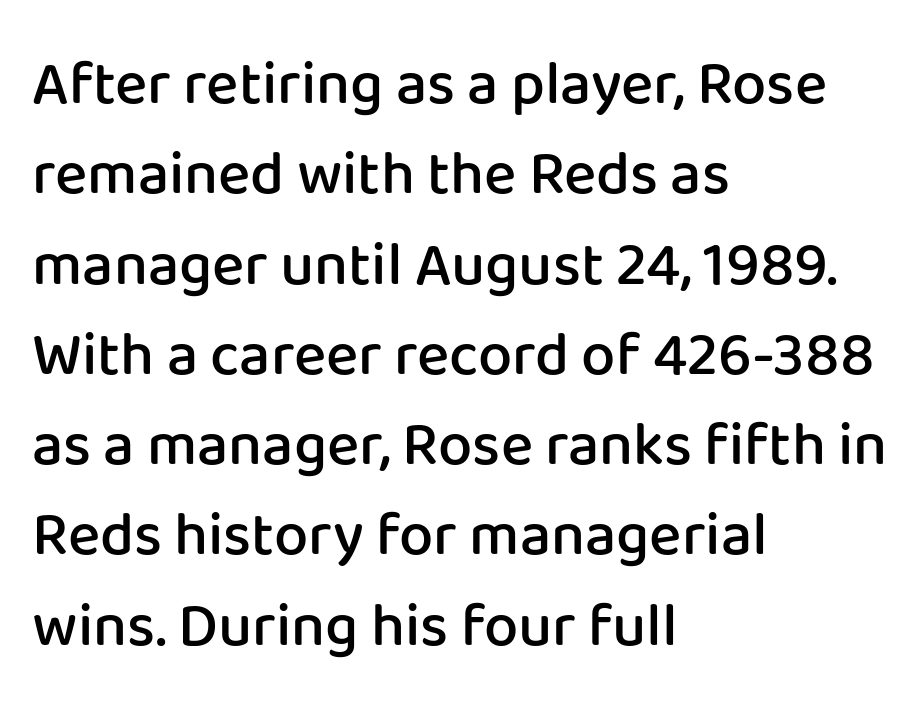
Q: Is the text bold? A: Semi-bold.
Q: Is the text italic (slanted)? A: No, it is upright.
Q: Is the typeface a serif or a sans-serif typeface? A: Sans-serif.
Q: Is the text underlined? A: No.
Q: How is the paragraph aligned? A: Left-aligned.
Q: Is the spacing between letters normal or unusually wide? A: Normal.
Q: Is the spacing between lines tight, normal or loose? A: Normal.
Q: Width (condensed, normal, or wide)? A: Normal.
Q: Stroke contrast? A: Low.
Q: x-height? A: Medium.
Q: Monospaced? A: No.
